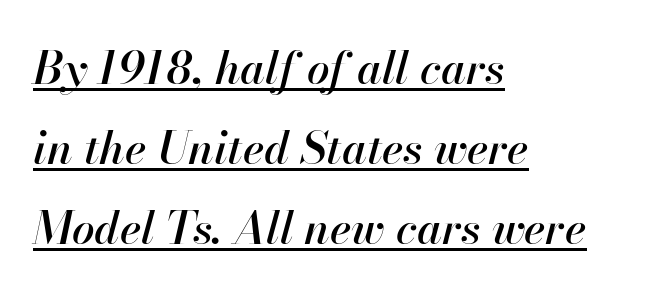
Q: Is the text italic (slanted)? A: Yes, it leans right by about 13 degrees.
Q: Is the text underlined? A: Yes.
Q: How is the paragraph aligned? A: Left-aligned.
Q: Is the spacing between letters normal or unusually wide? A: Normal.
Q: Width (condensed, normal, or wide)? A: Normal.
Q: Stroke contrast? A: High.
Q: x-height? A: Small.
Q: Monospaced? A: No.
